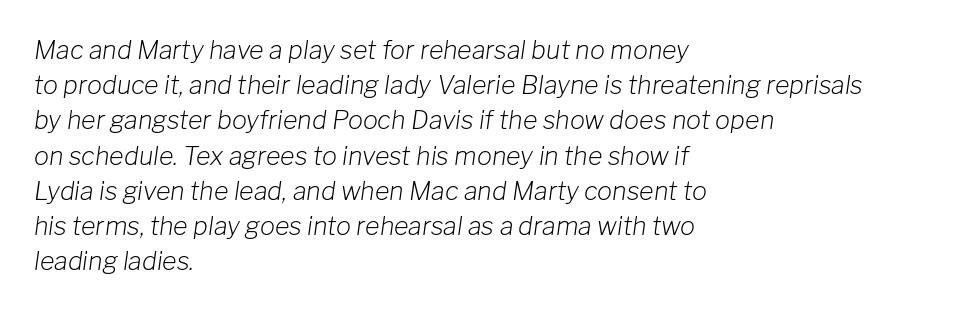
The image shows 25 px text type, italic (leaning right); set left-aligned, normal line spacing (1.41x), normal letter spacing, not underlined.
